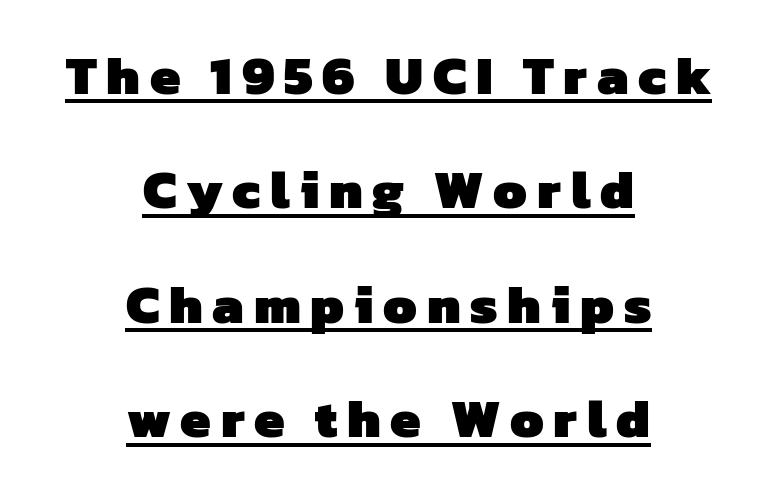
Typographic density is high because the face is bold. The rendering positions every line midway between the sides. This sample carries an underscore along the baseline area. Summary of vertical rhythm: relaxed, with wide interline spacing. Character widths vary here, with narrow letters taking less room than wide ones.
